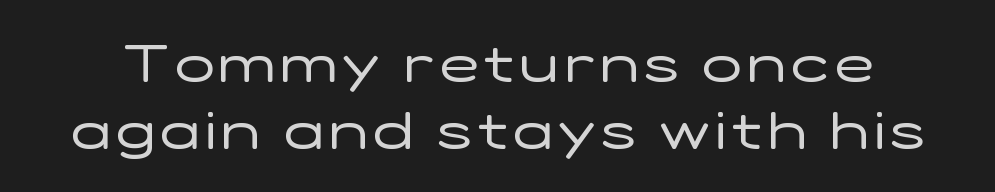
Q: Is the text bold? A: No.
Q: Is the text italic (slanted)? A: No, it is upright.
Q: Is the typeface a serif or a sans-serif typeface? A: Sans-serif.
Q: Is the text underlined? A: No.
Q: Is the spacing between lines tight, normal or loose? A: Normal.
Q: Width (condensed, normal, or wide)? A: Wide.
Q: Stroke contrast? A: Low.
Q: x-height? A: Medium.
Q: Monospaced? A: No.
